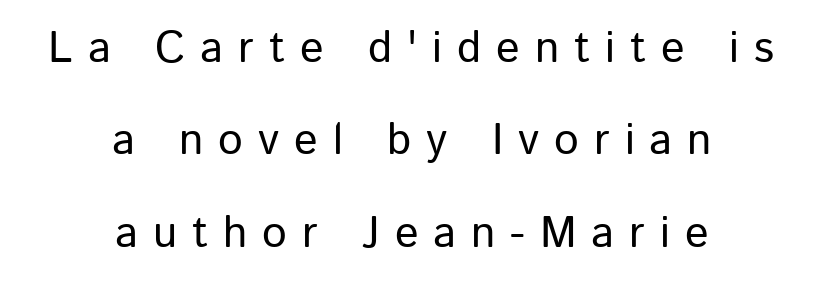
{"serif": "no", "italic": "no", "width": "normal", "stroke_contrast": "low", "x_height": "medium", "monospaced": "no", "underline": "no", "align": "center", "line_spacing": "loose", "line_spacing_ratio": 2.1, "letter_spacing": "wide", "letter_spacing_em": 0.34, "glyph_px": 44}
